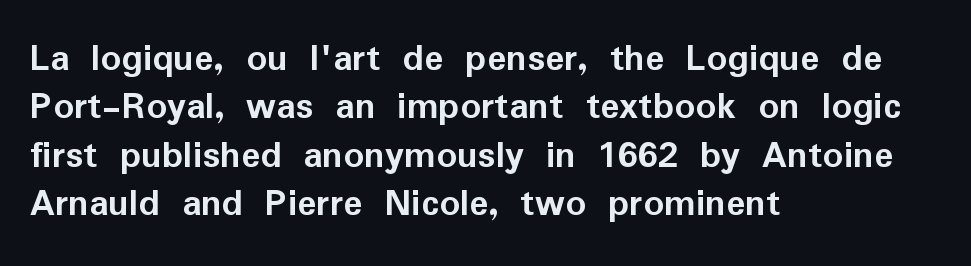
{"serif": "no", "italic": "no", "bold": "yes", "weight": "semibold", "width": "normal", "stroke_contrast": "low", "x_height": "medium", "monospaced": "no", "underline": "no", "align": "left", "line_spacing_ratio": 1.21, "letter_spacing": "normal", "letter_spacing_em": 0.0, "glyph_px": 40}
